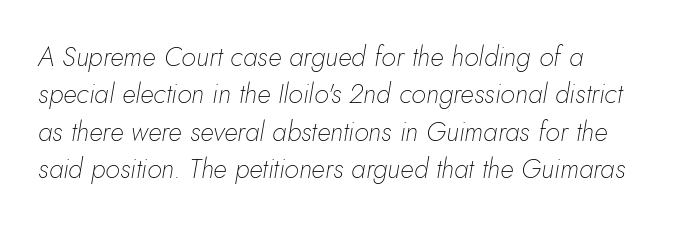
Q: Is the text bold? A: No.
Q: Is the text italic (slanted)? A: Yes, it leans right by about 10 degrees.
Q: Is the text underlined? A: No.
Q: How is the paragraph aligned? A: Left-aligned.
Q: Is the spacing between letters normal or unusually wide? A: Normal.
Q: Is the spacing between lines tight, normal or loose? A: Normal.
